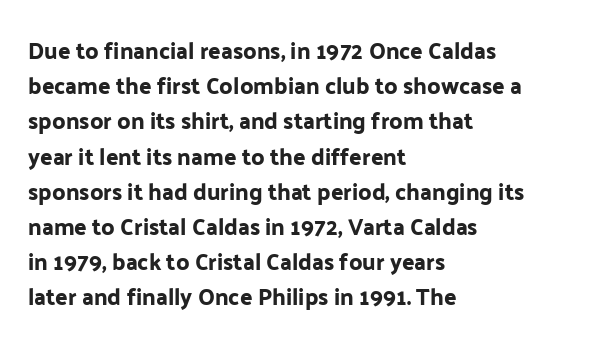
{"italic": "no", "underline": "no", "align": "left", "line_spacing": "normal", "line_spacing_ratio": 1.53, "letter_spacing": "normal", "letter_spacing_em": 0.0, "glyph_px": 23}
